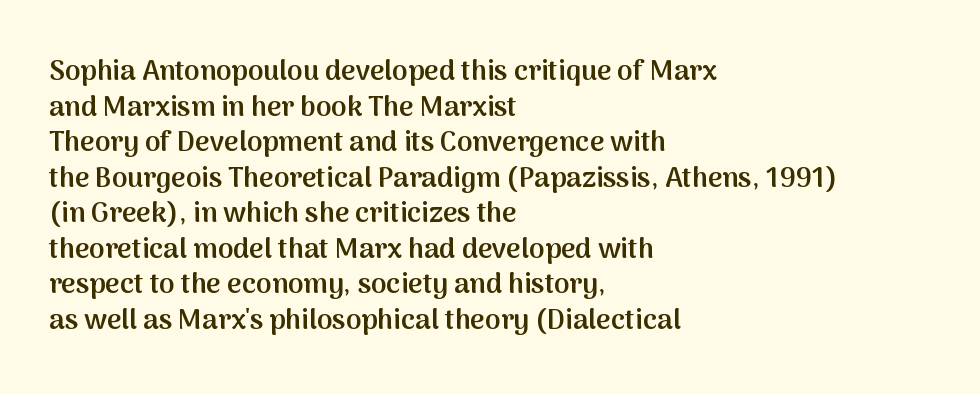
Is this a fixed-width face? No — the glyphs have proportional, varying widths. Type style note: lacks serifs. Quick note: underline off. The lines in this sample share a left origin and differ only in where they stop. Italic? Not at all — the glyphs are vertical.
